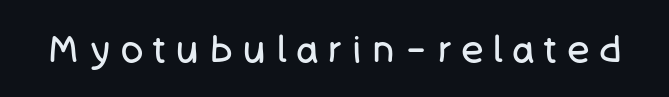
The image shows 37 px regular-weight sans-serif type, upright; set unusually wide letter spacing (+0.29 em), not underlined; low stroke contrast and a large x-height.
